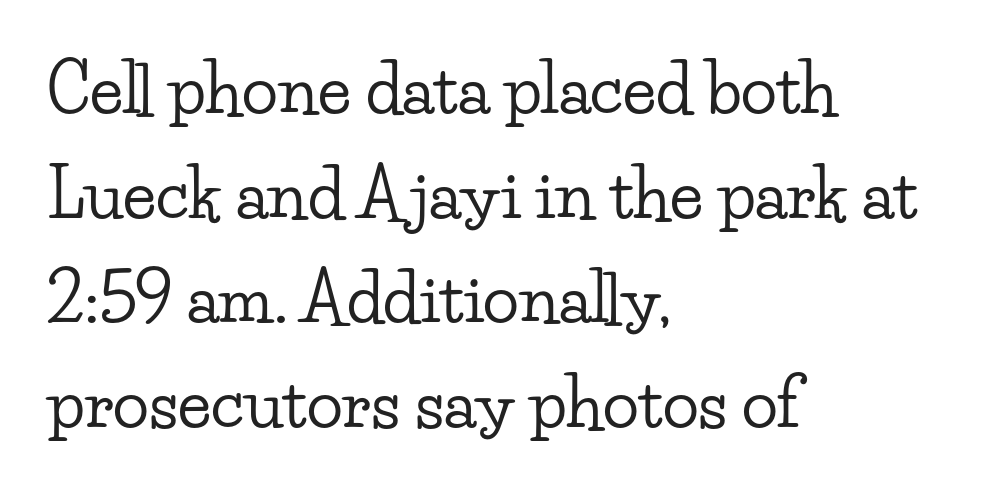
Standard letterfit; no display-style spreading of the glyphs. These lines were composed using upright roman letters. The lines in this sample share a left origin and differ only in where they stop. Check under the words: just untouched page. The face used here is proportionally spaced, like ordinary book or web type.
